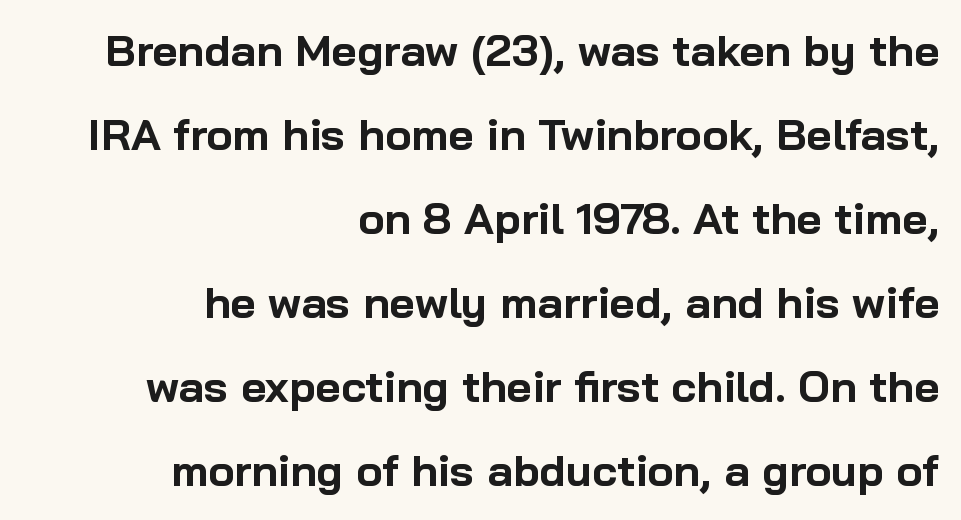
{"serif": "no", "italic": "no", "bold": "yes", "weight": "bold", "width": "normal", "stroke_contrast": "low", "x_height": "medium", "monospaced": "no", "underline": "no", "align": "right", "line_spacing": "loose", "line_spacing_ratio": 1.91, "letter_spacing": "normal", "letter_spacing_em": 0.0, "glyph_px": 44}
